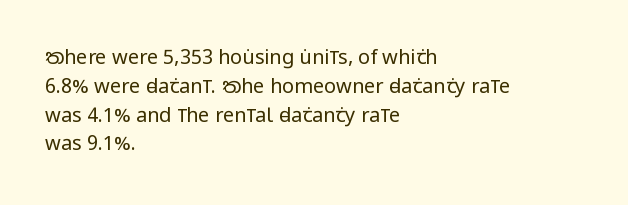
Q: Is the text bold? A: No.
Q: Is the text italic (slanted)? A: No, it is upright.
Q: Is the text underlined? A: No.
Q: How is the paragraph aligned? A: Left-aligned.
Q: Is the spacing between letters normal or unusually wide? A: Normal.
Q: Is the spacing between lines tight, normal or loose? A: Normal.
